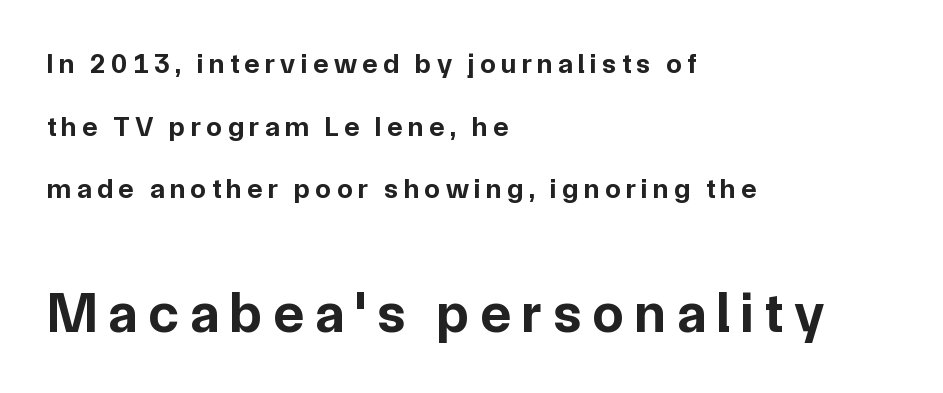
The image shows 56 px bold sans-serif type, upright; set left-aligned, loose line spacing (2.24x), unusually wide letter spacing (+0.2 em), not underlined; the second (bottom) block is 2.0x larger; low stroke contrast and a medium x-height.
